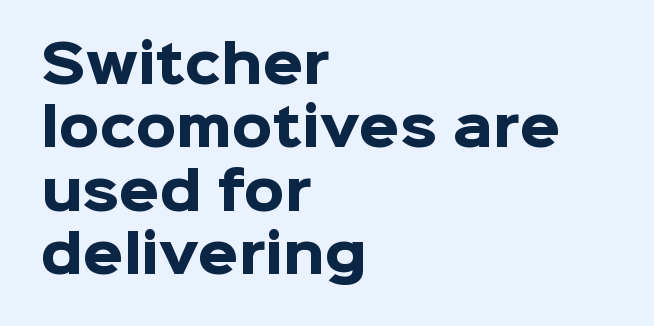
Here the glyphs are tracked normally, forming tight word shapes. Rendered with straight, roman letterforms. Caption: multi-line text, flush left, ragged right. The face used here is a sans, in the tradition of grotesques and geometrics. Each letter keeps its own natural width here, so spacing adapts to shape. The face used here has the dense, thick strokes of a bold.
